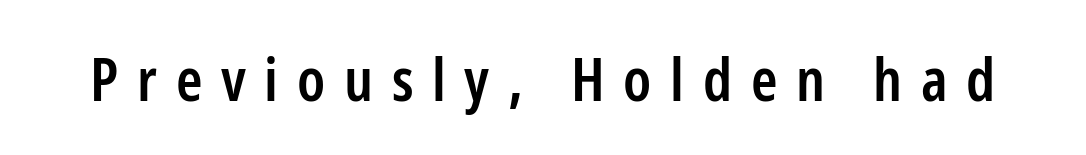
{"serif": "no", "italic": "no", "bold": "semi", "weight": "semibold", "width": "condensed", "stroke_contrast": "low", "x_height": "medium", "monospaced": "no", "underline": "no", "letter_spacing": "wide", "letter_spacing_em": 0.31, "glyph_px": 60}
